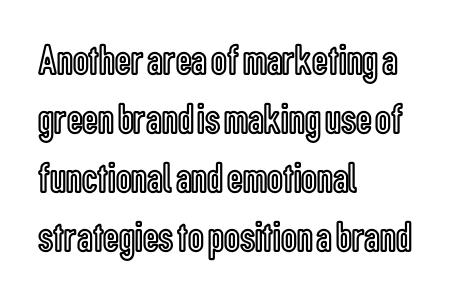
The gap between lines stays unmarked. The leading is moderate, giving the passage an even texture. Honestly, the letter spacing is just normal — you wouldn't notice it. In CSS terms this would be text-align: left.
